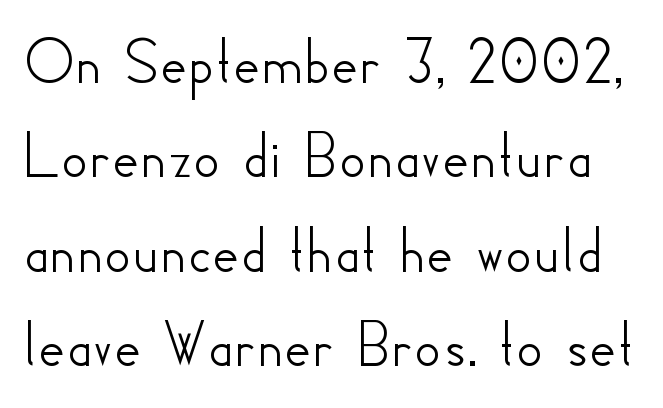
The image shows 66 px sans-serif type, upright; set normal line spacing (1.43x), normal letter spacing, not underlined; low stroke contrast and a small x-height.
